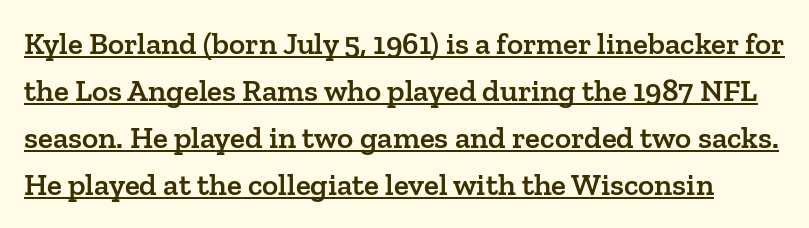
The image shows 31 px semibold serif type, upright; set normal line spacing (1.52x), normal letter spacing, underlined; low stroke contrast and a medium x-height.
